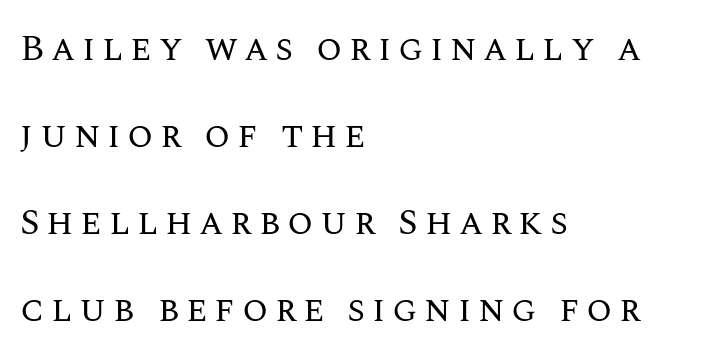
Q: Is the text bold? A: No.
Q: Is the text italic (slanted)? A: No, it is upright.
Q: Is the text underlined? A: No.
Q: How is the paragraph aligned? A: Left-aligned.
Q: Is the spacing between lines tight, normal or loose? A: Loose.
Q: Width (condensed, normal, or wide)? A: Normal.
Q: Stroke contrast? A: Medium.
Q: x-height? A: Large.
Q: Monospaced? A: No.
